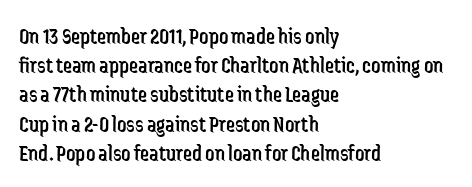
{"italic": "no", "bold": "no", "underline": "no", "align": "left", "line_spacing": "normal", "line_spacing_ratio": 1.27, "letter_spacing": "normal", "letter_spacing_em": 0.0, "glyph_px": 23}
